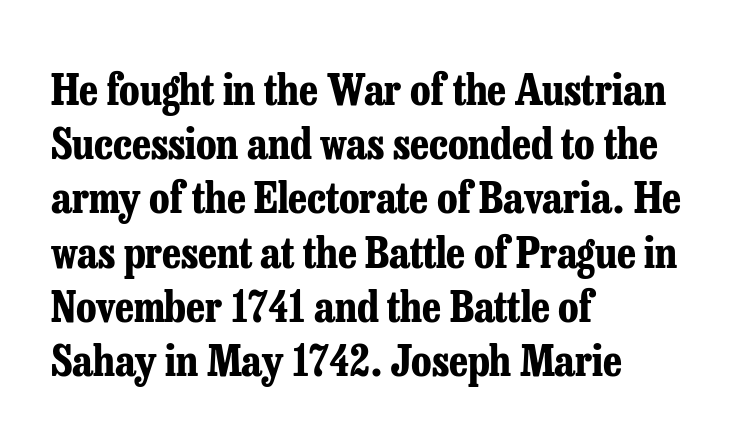
The space between consecutive lines is moderate. The gaps between neighbouring characters are ordinary and unremarkable. These lines are composed in type with serifs. The string is rendered with underlining switched off. One-word summary of the alignment: left.
